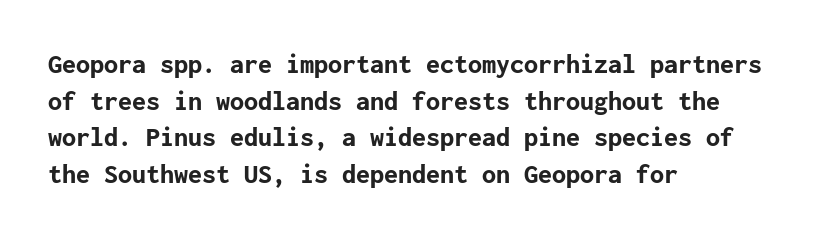
Q: Is the text bold? A: Yes.
Q: Is the text italic (slanted)? A: No, it is upright.
Q: Is the typeface a serif or a sans-serif typeface? A: Sans-serif.
Q: Is the text underlined? A: No.
Q: How is the paragraph aligned? A: Left-aligned.
Q: Is the spacing between letters normal or unusually wide? A: Normal.
Q: Is the spacing between lines tight, normal or loose? A: Normal.
Q: Width (condensed, normal, or wide)? A: Normal.
Q: Stroke contrast? A: Low.
Q: x-height? A: Medium.
